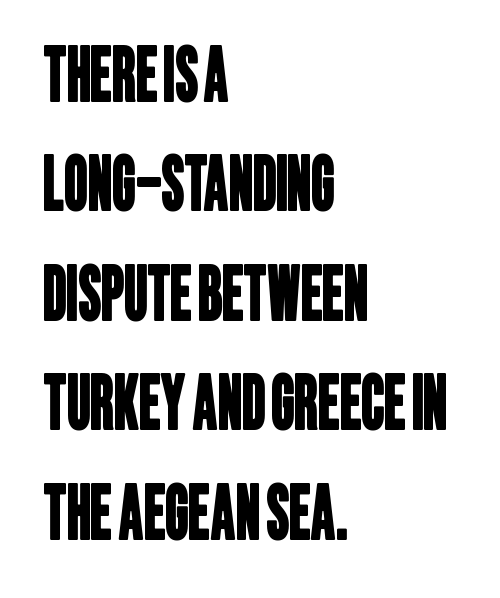
Q: Is the typeface a serif or a sans-serif typeface? A: Sans-serif.
Q: Is the text underlined? A: No.
Q: How is the paragraph aligned? A: Left-aligned.
Q: Is the spacing between letters normal or unusually wide? A: Normal.
Q: Is the spacing between lines tight, normal or loose? A: Normal.
Q: Width (condensed, normal, or wide)? A: Condensed.
Q: Stroke contrast? A: Low.
Q: x-height? A: Large.
Q: Monospaced? A: No.
